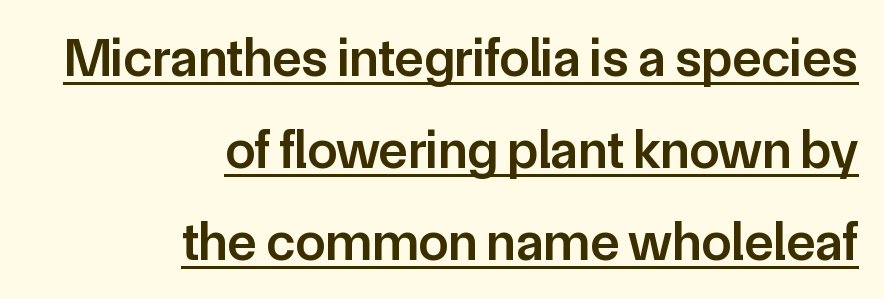
{"serif": "no", "italic": "no", "bold": "semi", "weight": "semibold", "width": "normal", "stroke_contrast": "low", "x_height": "medium", "monospaced": "no", "underline": "yes", "align": "right", "line_spacing": "normal", "line_spacing_ratio": 1.7, "letter_spacing": "normal", "letter_spacing_em": 0.0, "glyph_px": 54}
